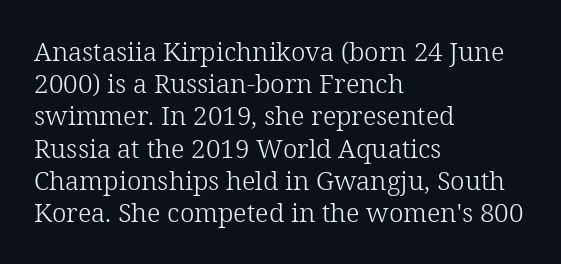
No letter is thick-stroked: the sample isn't bold. The lettering stays uniformly vertical, giving the passage a roman look. This sample uses plain, unmodified letter spacing. These lines stack with their left ends in a neat column. The gap between lines stays unmarked.
